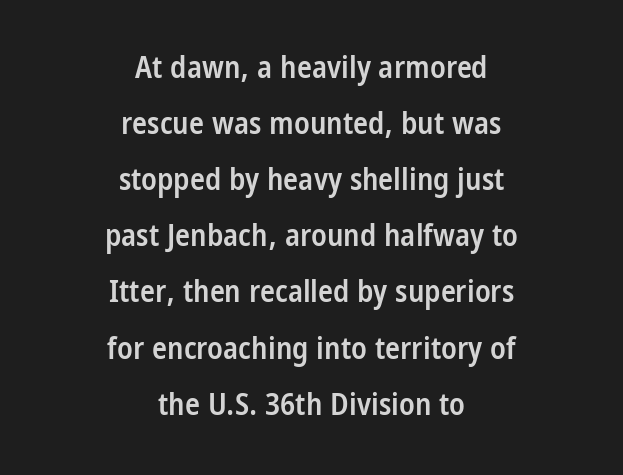
The image shows 31 px semibold, condensed sans-serif type, upright; set centered, line spacing 1.81x, normal letter spacing, not underlined; low stroke contrast and a large x-height.
